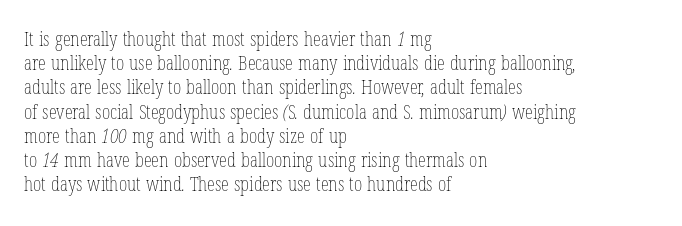
Q: Is the text bold? A: No.
Q: Is the text underlined? A: No.
Q: How is the paragraph aligned? A: Left-aligned.
Q: Is the spacing between letters normal or unusually wide? A: Normal.
